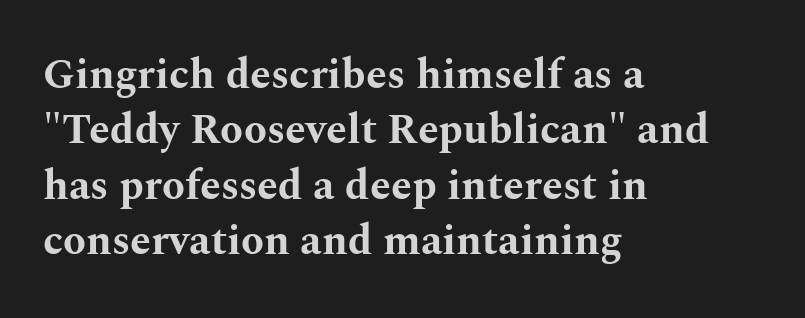
The image shows 42 px bold, wide serif type, upright; set left-aligned, normal line spacing (1.32x), normal letter spacing, not underlined; medium stroke contrast and a medium x-height.
